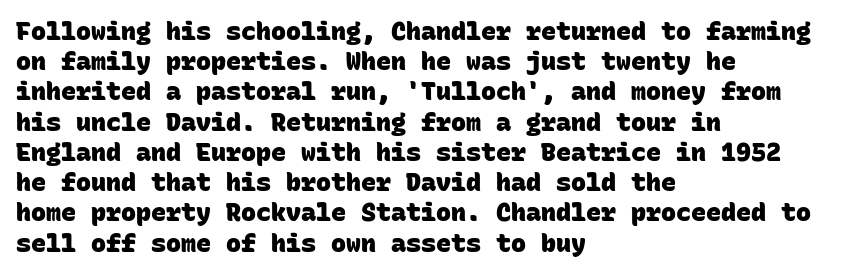
{"bold": "yes", "underline": "no", "align": "left", "line_spacing_ratio": 1.21, "letter_spacing": "normal", "letter_spacing_em": 0.0, "glyph_px": 25}
